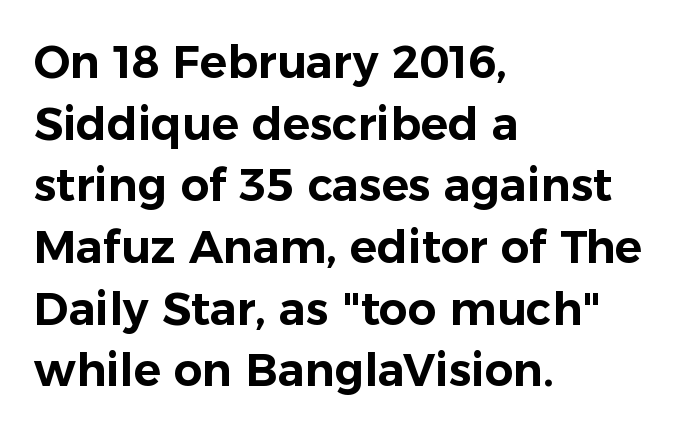
{"serif": "no", "italic": "no", "width": "normal", "stroke_contrast": "low", "x_height": "medium", "monospaced": "no", "underline": "no", "align": "left", "line_spacing": "normal", "line_spacing_ratio": 1.37, "letter_spacing": "normal", "letter_spacing_em": 0.0, "glyph_px": 45}
